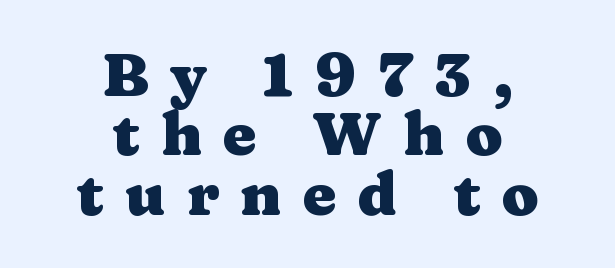
Q: Is the text bold? A: Yes.
Q: Is the text italic (slanted)? A: No, it is upright.
Q: Is the typeface a serif or a sans-serif typeface? A: Serif.
Q: Is the text underlined? A: No.
Q: How is the paragraph aligned? A: Centered.
Q: Is the spacing between letters normal or unusually wide? A: Unusually wide.
Q: Is the spacing between lines tight, normal or loose? A: Tight.
Q: Width (condensed, normal, or wide)? A: Wide.
Q: Stroke contrast? A: Medium.
Q: x-height? A: Medium.
Q: Monospaced? A: No.
